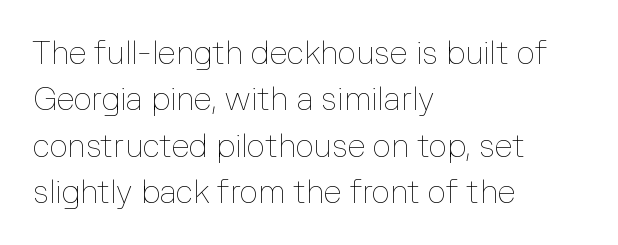
Tall strokes in this sample are plumb rather than angled. In CSS terms this would be text-align: left. Characters follow at the spacing the type designer built in. The strip under each line holds only bare page. Compared with a typical body face, this is equally light or lighter still.
